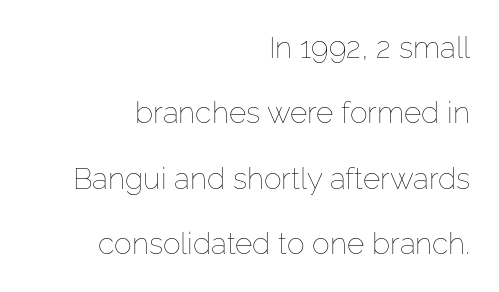
Q: Is the text bold? A: No.
Q: Is the text italic (slanted)? A: No, it is upright.
Q: Is the text underlined? A: No.
Q: How is the paragraph aligned? A: Right-aligned.
Q: Is the spacing between letters normal or unusually wide? A: Normal.
Q: Is the spacing between lines tight, normal or loose? A: Loose.
Q: Width (condensed, normal, or wide)? A: Normal.
Q: Stroke contrast? A: Low.
Q: x-height? A: Medium.
Q: Monospaced? A: No.
